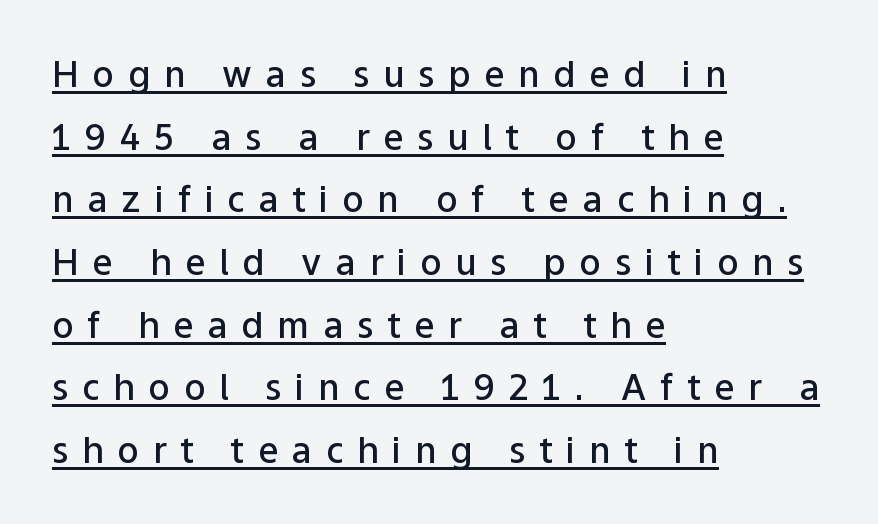
{"serif": "no", "italic": "no", "bold": "semi", "weight": "semibold", "width": "normal", "stroke_contrast": "low", "x_height": "medium", "monospaced": "no", "underline": "yes", "align": "left", "line_spacing_ratio": 1.74, "letter_spacing": "wide", "letter_spacing_em": 0.38, "glyph_px": 36}
